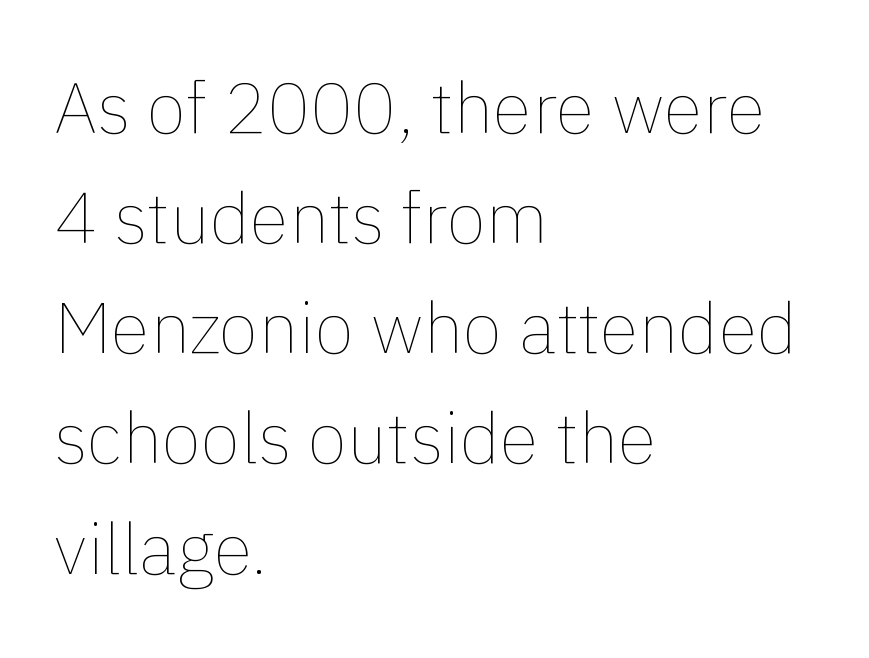
The image shows 72 px thin type, upright; set left-aligned, normal line spacing (1.53x), normal letter spacing, not underlined; low stroke contrast and a medium x-height.
